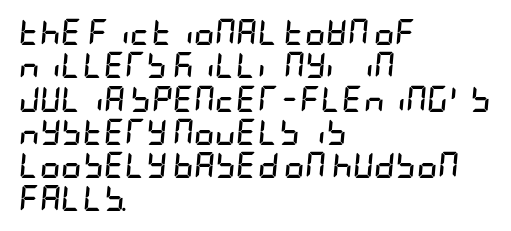
Q: Is the text bold? A: Yes.
Q: Is the text italic (slanted)? A: Yes, it leans right by about 5 degrees.
Q: Is the text underlined? A: No.
Q: How is the paragraph aligned? A: Left-aligned.
Q: Is the spacing between letters normal or unusually wide? A: Normal.
Q: Is the spacing between lines tight, normal or loose? A: Normal.
